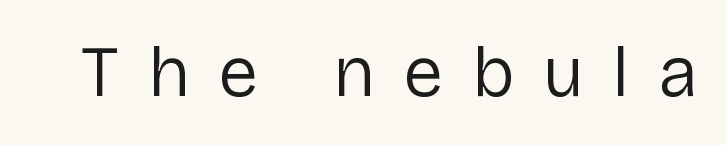
The image shows 72 px regular-weight sans-serif type, upright; set unusually wide letter spacing (+0.39 em), not underlined; low stroke contrast and a medium x-height.
